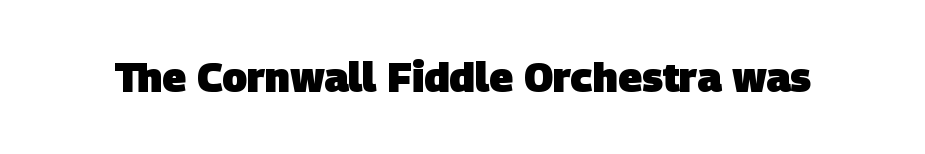
The image shows 41 px heavy sans-serif type; set normal letter spacing, not underlined; low stroke contrast and a large x-height.
